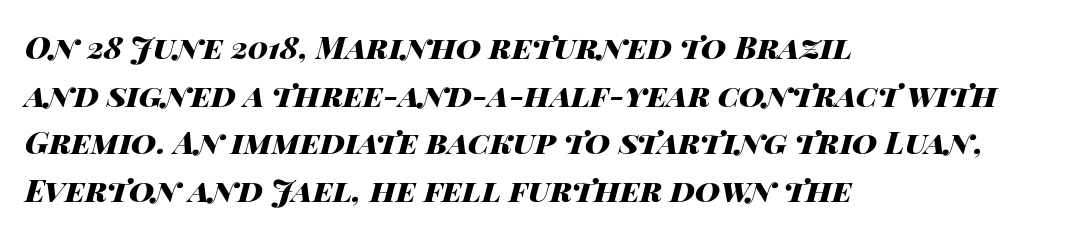
Typeset ragged right — the left edge is the straight one. The face used here has the dense, thick strokes of a bold. Beneath every word, the page is bare. The line texture is even and compact thanks to regular tracking.
